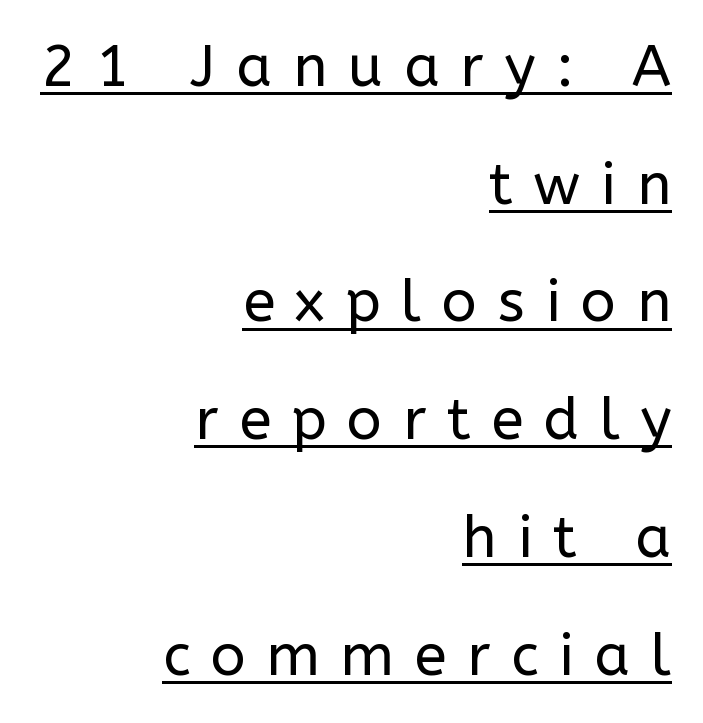
The lettering holds an erect, upright posture throughout. The letters advance in unequal steps, a hallmark of proportional type. The gaps between neighbouring characters are conspicuously large. Layout note: lines flush right. The letters look calm and open, with moderate or lighter stems. The passage shown stacks its lines with a broad gap.
